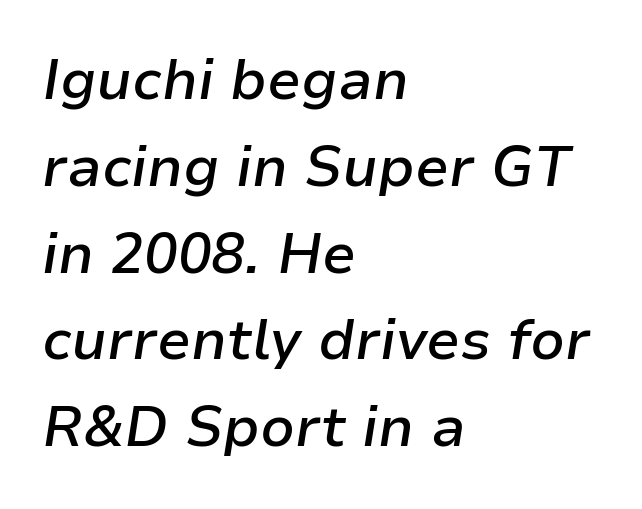
Posture: slanted. Compared with typical body copy, the letter spacing here is the same. Proportional: the letters do not fall into vertical columns. Whoever set this chose a conventional vertical rhythm.
